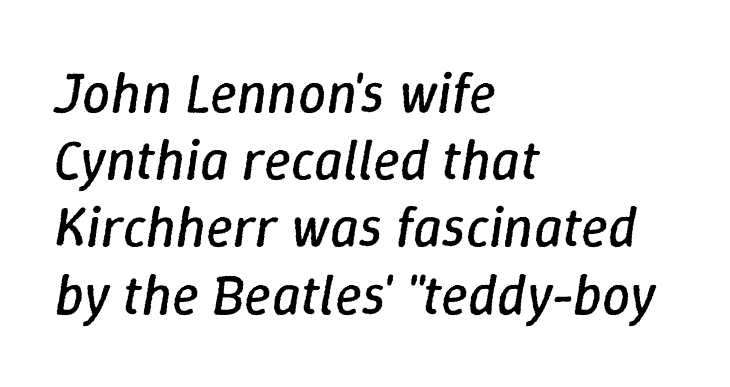
Is the type slanted? Yes — the strokes lean at a clear angle. The glyphs are unaccompanied by any horizontal stroke below them. Inter-character spacing is left at the font's built-in metrics. The weight tops out at a normal text grade.
